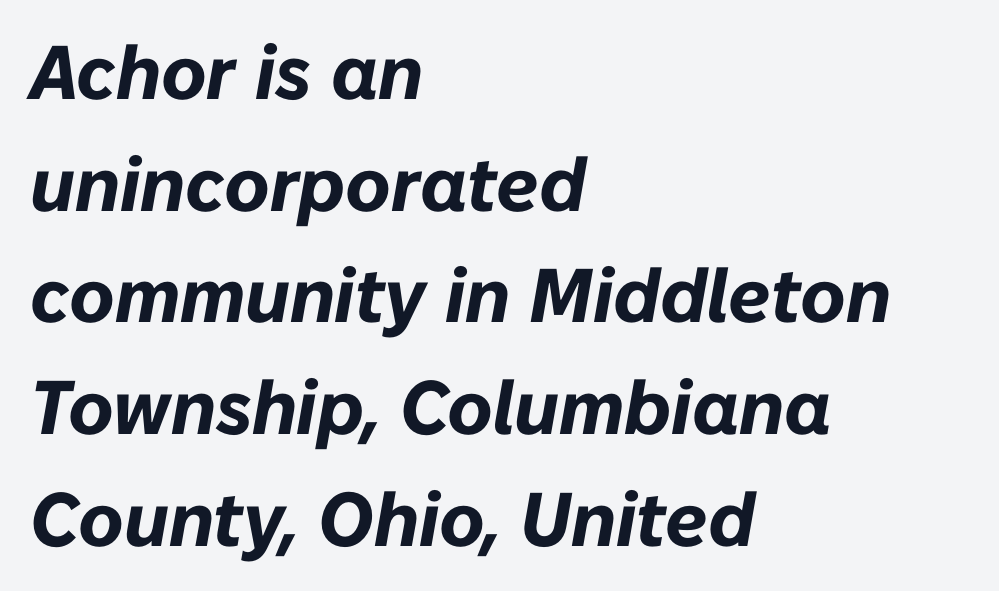
Q: Is the text bold? A: Yes.
Q: Is the text italic (slanted)? A: Yes, it leans right by about 10 degrees.
Q: Is the text underlined? A: No.
Q: How is the paragraph aligned? A: Left-aligned.
Q: Is the spacing between letters normal or unusually wide? A: Normal.
Q: Is the spacing between lines tight, normal or loose? A: Normal.
Q: Width (condensed, normal, or wide)? A: Normal.
Q: Stroke contrast? A: Low.
Q: x-height? A: Medium.
Q: Monospaced? A: No.
